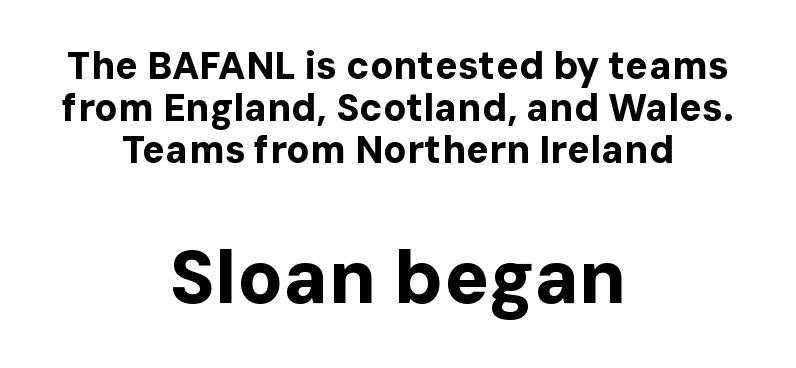
The image shows 75 px bold sans-serif type, upright; set centered, tight line spacing (1.11x), normal letter spacing, not underlined; the second (bottom) block is 1.97x larger; low stroke contrast and a medium x-height.
